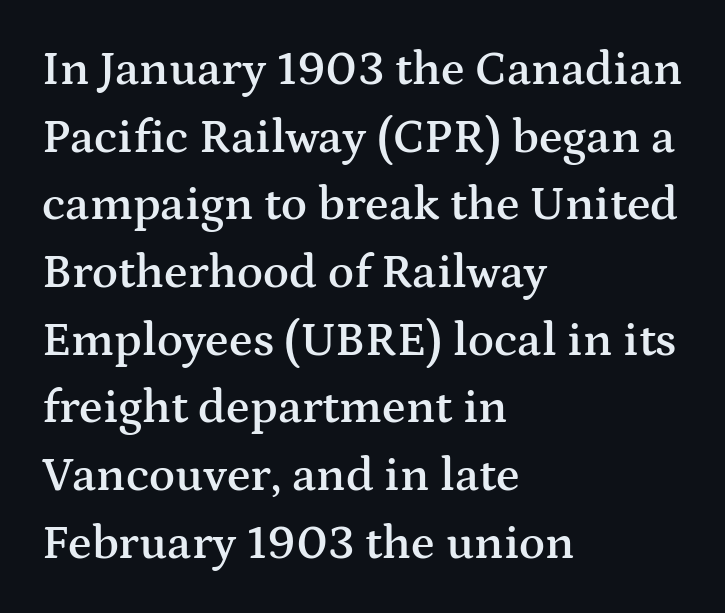
Q: Is the text bold? A: Semi-bold.
Q: Is the text italic (slanted)? A: No, it is upright.
Q: Is the typeface a serif or a sans-serif typeface? A: Serif.
Q: Is the text underlined? A: No.
Q: How is the paragraph aligned? A: Left-aligned.
Q: Is the spacing between letters normal or unusually wide? A: Normal.
Q: Is the spacing between lines tight, normal or loose? A: Normal.
Q: Width (condensed, normal, or wide)? A: Wide.
Q: Stroke contrast? A: Medium.
Q: x-height? A: Medium.
Q: Monospaced? A: No.
